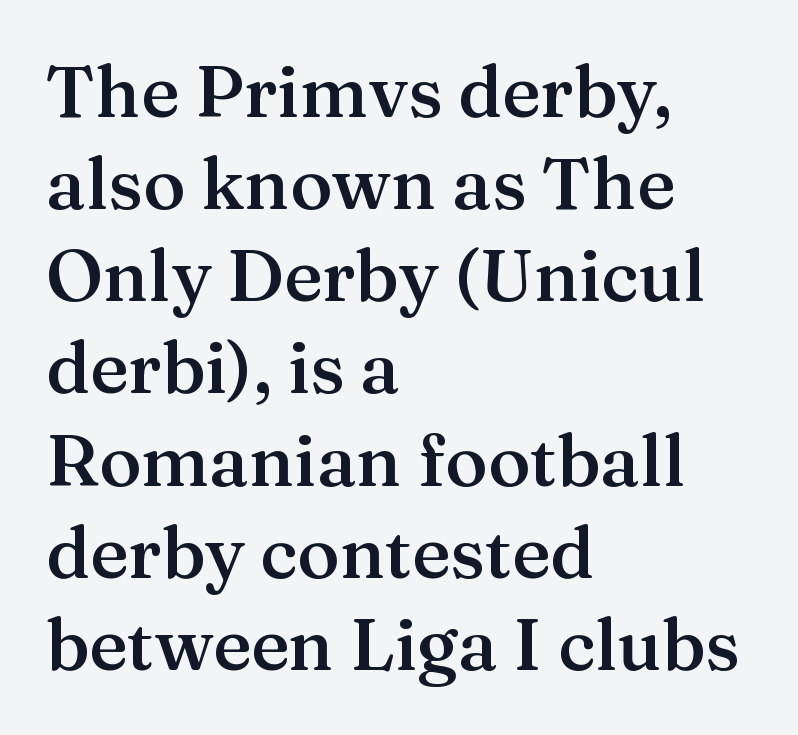
{"serif": "yes", "italic": "no", "bold": "semi", "weight": "semibold", "width": "normal", "stroke_contrast": "medium", "x_height": "medium", "monospaced": "no", "underline": "no", "align": "left", "line_spacing": "normal", "line_spacing_ratio": 1.28, "letter_spacing": "normal", "letter_spacing_em": 0.0, "glyph_px": 72}
